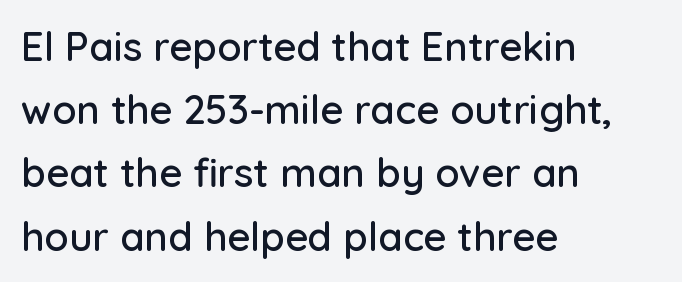
Q: Is the text italic (slanted)? A: No, it is upright.
Q: Is the typeface a serif or a sans-serif typeface? A: Sans-serif.
Q: Is the text underlined? A: No.
Q: How is the paragraph aligned? A: Left-aligned.
Q: Is the spacing between letters normal or unusually wide? A: Normal.
Q: Is the spacing between lines tight, normal or loose? A: Normal.
Q: Width (condensed, normal, or wide)? A: Normal.
Q: Stroke contrast? A: Low.
Q: x-height? A: Medium.
Q: Monospaced? A: No.
